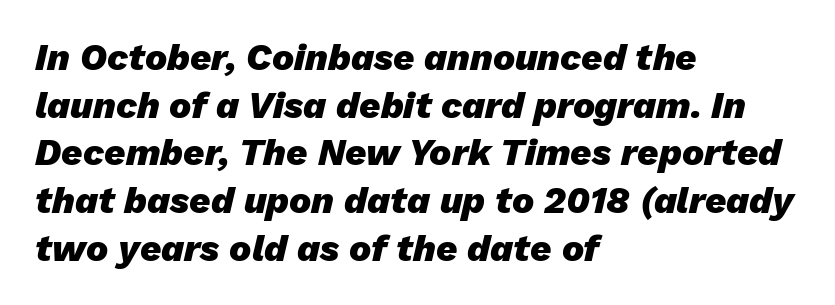
{"italic": "yes", "lean": "right", "slant_degrees": 13, "bold": "yes", "weight": "heavy", "width": "normal", "stroke_contrast": "low", "x_height": "medium", "monospaced": "no", "underline": "no", "align": "left", "line_spacing": "normal", "line_spacing_ratio": 1.29, "letter_spacing": "normal", "letter_spacing_em": 0.0, "glyph_px": 37}
